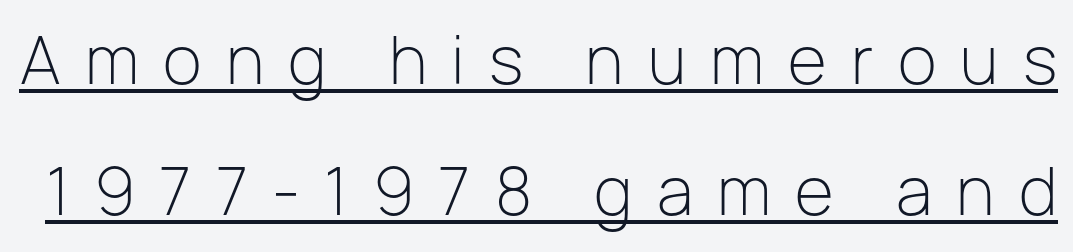
Character widths vary here, with narrow letters taking less room than wide ones. A sans-serif font was chosen for this passage. This sample uses expanded letter spacing, leaving extra air between glyphs. The passage shown stacks its lines with a broad gap. Tall strokes in this sample are plumb rather than angled.
